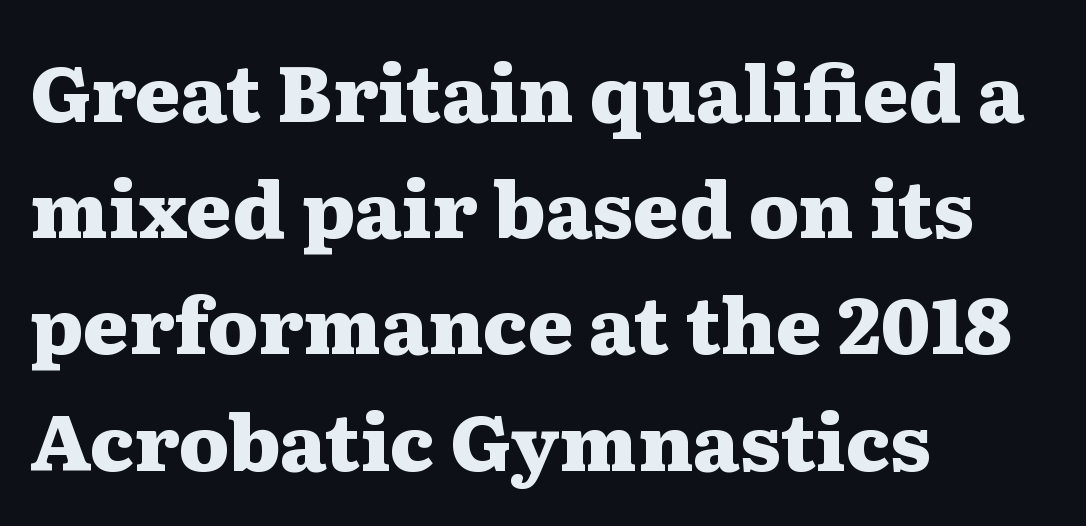
The image shows 78 px heavy, wide serif type, upright; set left-aligned, normal line spacing (1.49x), normal letter spacing, not underlined; medium stroke contrast and a medium x-height.
